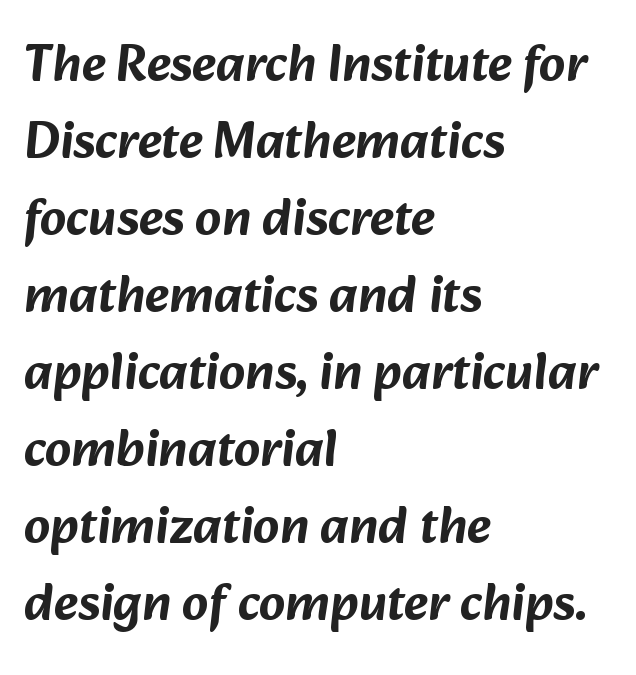
Unlike a traditional serif, this face leaves its strokes unadorned. Notice how the passage keeps a crisp vertical edge on the left only. The face used here is proportionally spaced, like ordinary book or web type. Leading: standard. Words appear dense and cohesive because spacing is normal. Nobody drew a line under any word here.
